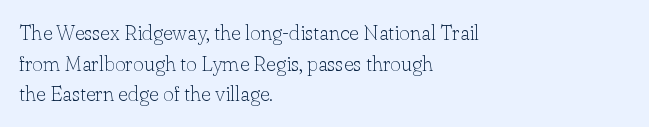
Q: Is the text bold? A: No.
Q: Is the text italic (slanted)? A: No, it is upright.
Q: Is the text underlined? A: No.
Q: How is the paragraph aligned? A: Left-aligned.
Q: Is the spacing between letters normal or unusually wide? A: Normal.
Q: Is the spacing between lines tight, normal or loose? A: Normal.
